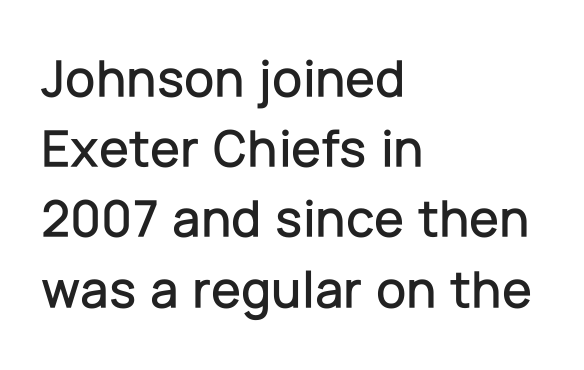
The ragged edge is on the right, which tells us the setting is flush left. Are there feet on the stems? There aren't — it's a sans. Here the designer chose a conventional face with non-uniform glyph widths. Honestly, the row spacing looks completely unremarkable. Do the letters lean? They stand straight.
